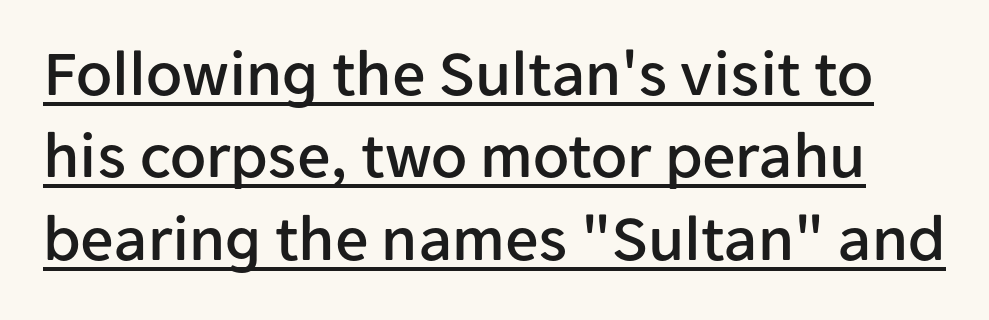
The lettering is marked with a stroke running underneath it. Honestly, the row spacing looks completely unremarkable. Posture: vertical. Regarding serifs, this sample does without them. Characters follow at the spacing the type designer built in.
